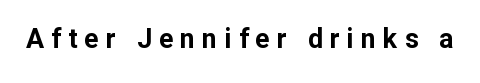
Q: Is the text bold? A: Yes.
Q: Is the text italic (slanted)? A: No, it is upright.
Q: Is the text underlined? A: No.
Q: Is the spacing between letters normal or unusually wide? A: Unusually wide.
